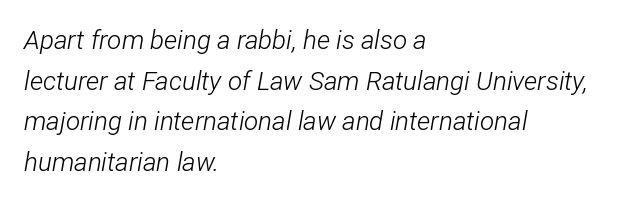
The image shows 26 px text type, italic (leaning right); set left-aligned, normal line spacing (1.56x), normal letter spacing, not underlined.
